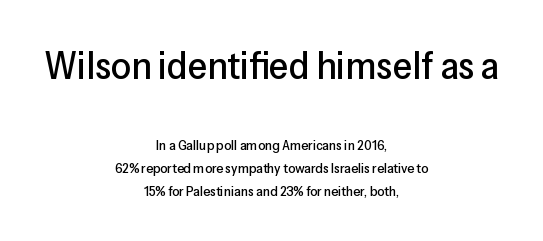
The image shows 39 px sans-serif type, upright; set centered, normal line spacing (1.65x), normal letter spacing, not underlined; the first (top) block is 2.79x larger; low stroke contrast and a medium x-height.
